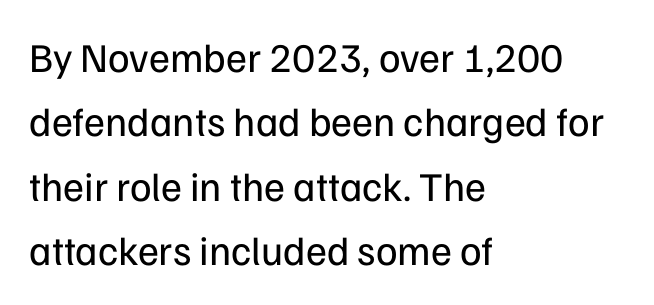
Q: Is the text bold? A: No.
Q: Is the text italic (slanted)? A: No, it is upright.
Q: Is the typeface a serif or a sans-serif typeface? A: Sans-serif.
Q: Is the text underlined? A: No.
Q: How is the paragraph aligned? A: Left-aligned.
Q: Is the spacing between letters normal or unusually wide? A: Normal.
Q: Is the spacing between lines tight, normal or loose? A: Normal.
Q: Width (condensed, normal, or wide)? A: Normal.
Q: Stroke contrast? A: Low.
Q: x-height? A: Medium.
Q: Monospaced? A: No.
